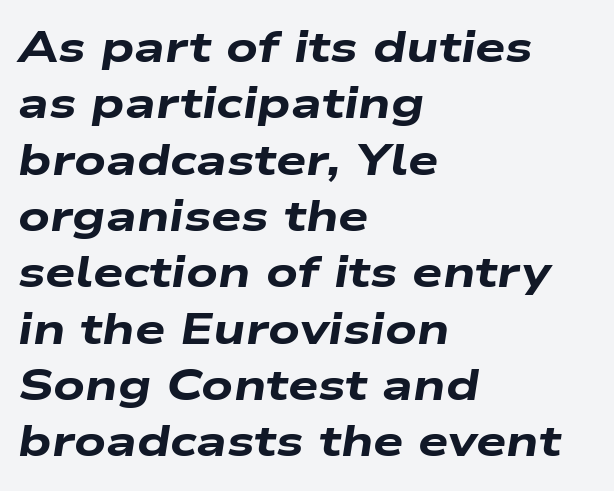
Q: Is the text bold? A: Yes.
Q: Is the text italic (slanted)? A: Yes, it leans right by about 9 degrees.
Q: Is the text underlined? A: No.
Q: How is the paragraph aligned? A: Left-aligned.
Q: Is the spacing between letters normal or unusually wide? A: Normal.
Q: Is the spacing between lines tight, normal or loose? A: Normal.
Q: Width (condensed, normal, or wide)? A: Wide.
Q: Stroke contrast? A: Low.
Q: x-height? A: Medium.
Q: Monospaced? A: No.
